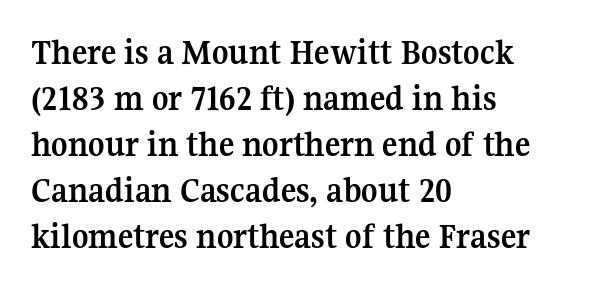
Q: Is the text bold? A: Yes.
Q: Is the text italic (slanted)? A: No, it is upright.
Q: Is the typeface a serif or a sans-serif typeface? A: Serif.
Q: Is the text underlined? A: No.
Q: How is the paragraph aligned? A: Left-aligned.
Q: Is the spacing between letters normal or unusually wide? A: Normal.
Q: Is the spacing between lines tight, normal or loose? A: Normal.
Q: Width (condensed, normal, or wide)? A: Normal.
Q: Stroke contrast? A: Medium.
Q: x-height? A: Medium.
Q: Monospaced? A: No.
